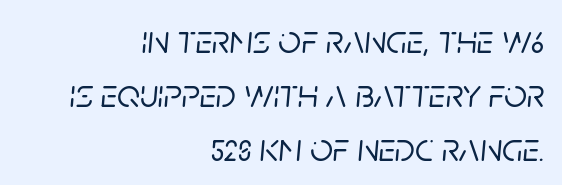
{"italic": "yes", "lean": "right", "slant_degrees": 5, "width": "normal", "stroke_contrast": "low", "x_height": "large", "monospaced": "no", "underline": "no", "align": "right", "line_spacing": "normal", "line_spacing_ratio": 1.35, "letter_spacing": "normal", "letter_spacing_em": 0.0, "glyph_px": 40}
